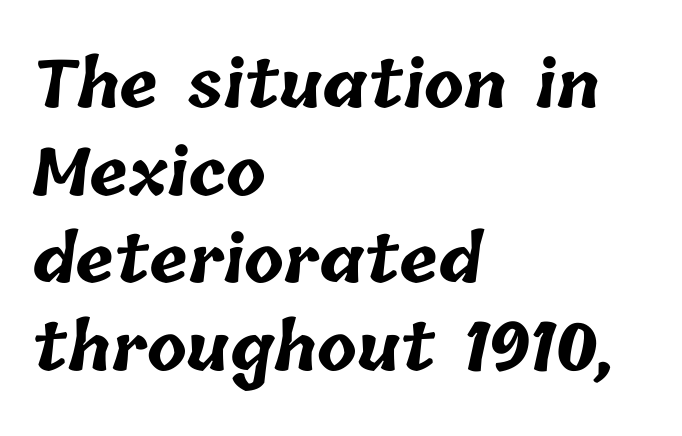
The image shows 65 px bold type; set left-aligned, normal line spacing (1.35x), normal letter spacing, not underlined; low stroke contrast and a medium x-height.
